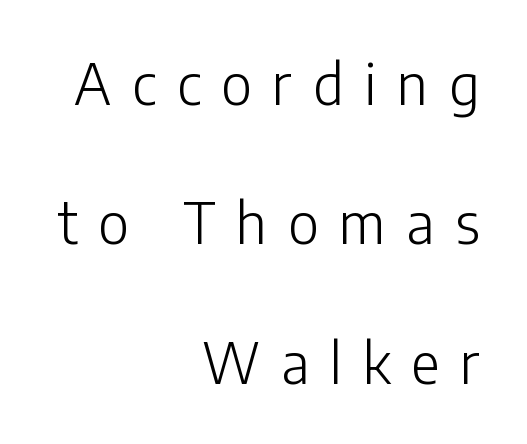
Q: Is the text bold? A: No.
Q: Is the text italic (slanted)? A: No, it is upright.
Q: Is the typeface a serif or a sans-serif typeface? A: Sans-serif.
Q: Is the text underlined? A: No.
Q: How is the paragraph aligned? A: Right-aligned.
Q: Is the spacing between letters normal or unusually wide? A: Unusually wide.
Q: Is the spacing between lines tight, normal or loose? A: Loose.
Q: Width (condensed, normal, or wide)? A: Normal.
Q: Stroke contrast? A: Low.
Q: x-height? A: Medium.
Q: Monospaced? A: No.
